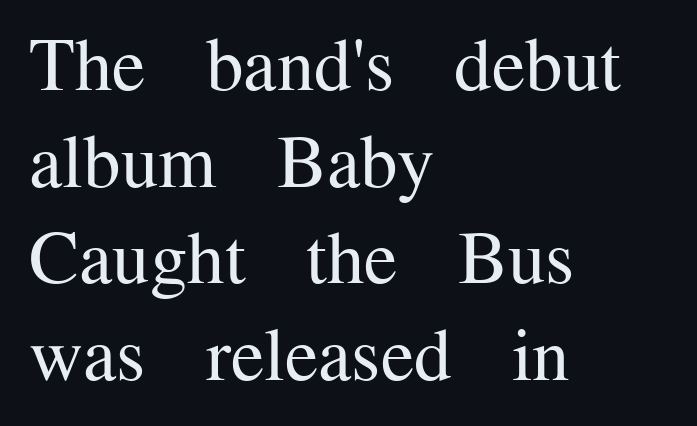
Q: Is the text bold? A: No.
Q: Is the text italic (slanted)? A: No, it is upright.
Q: Is the typeface a serif or a sans-serif typeface? A: Serif.
Q: Is the text underlined? A: No.
Q: How is the paragraph aligned? A: Left-aligned.
Q: Is the spacing between letters normal or unusually wide? A: Normal.
Q: Is the spacing between lines tight, normal or loose? A: Normal.
Q: Width (condensed, normal, or wide)? A: Normal.
Q: Stroke contrast? A: Medium.
Q: x-height? A: Medium.
Q: Monospaced? A: No.
